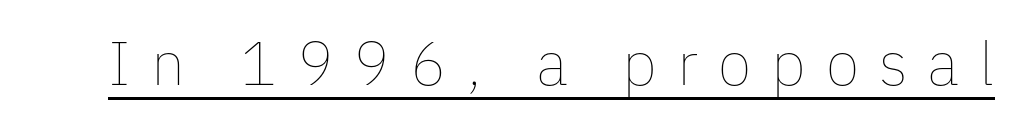
The image shows 61 px thin type, upright; set unusually wide letter spacing (+0.33 em), underlined; low stroke contrast and a medium x-height.
